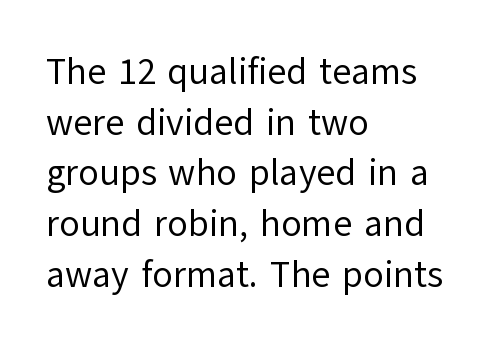
Here the designer chose a conventional face with non-uniform glyph widths. No feet cap the strokes, marking this as sans-serif type. These lines keep a tight, regular rhythm from letter to letter. The area under the type is left untouched. Layout note: lines flush left. The lettering stays uniformly vertical, giving the passage a roman look.
